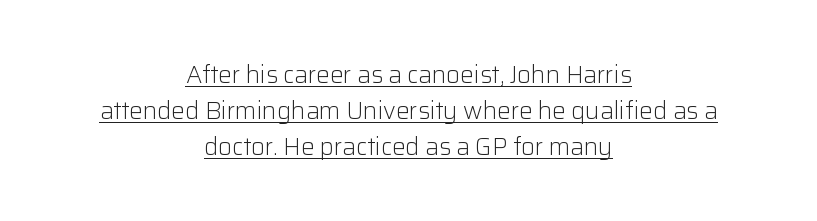
The image shows 24 px text type, upright; set centered, normal line spacing (1.49x), normal letter spacing, underlined.
